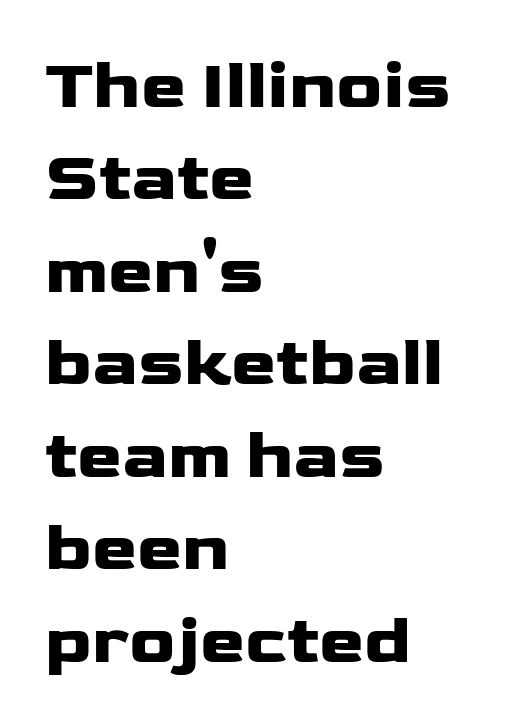
Glance below the letters and you will spot only blank space. The sample has been set heavy, in full bold. In terms of posture, this sample is upright. The letters sit at their default tracking, neither squeezed nor spread. Note the varied advance widths — an 'i' is clearly narrower than an 'm'.
